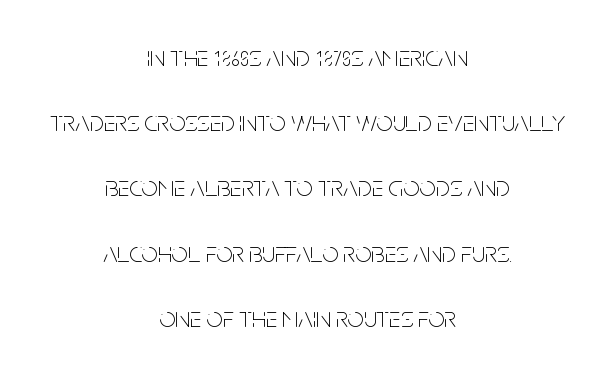
There is no visible air inserted between adjacent glyphs. Underline: absent. Is this a heavy cut? Hardly; it is regular or lighter. Do the characters align in a grid? No, the font is proportional.
